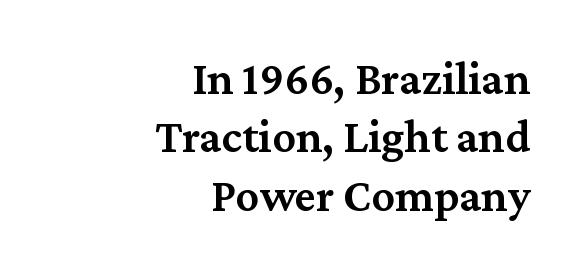
{"serif": "yes", "italic": "no", "bold": "semi", "weight": "semibold", "width": "normal", "stroke_contrast": "medium", "x_height": "medium", "monospaced": "no", "underline": "no", "align": "right", "line_spacing_ratio": 1.24, "letter_spacing": "normal", "letter_spacing_em": 0.0, "glyph_px": 47}
